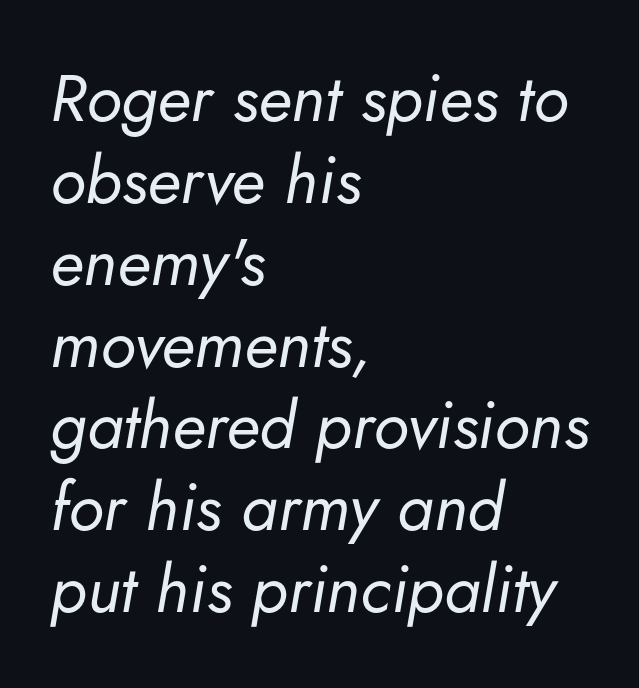
Q: Is the text bold? A: No.
Q: Is the text italic (slanted)? A: Yes, it leans right by about 5 degrees.
Q: Is the text underlined? A: No.
Q: How is the paragraph aligned? A: Left-aligned.
Q: Is the spacing between letters normal or unusually wide? A: Normal.
Q: Width (condensed, normal, or wide)? A: Normal.
Q: Stroke contrast? A: Low.
Q: x-height? A: Small.
Q: Monospaced? A: No.
